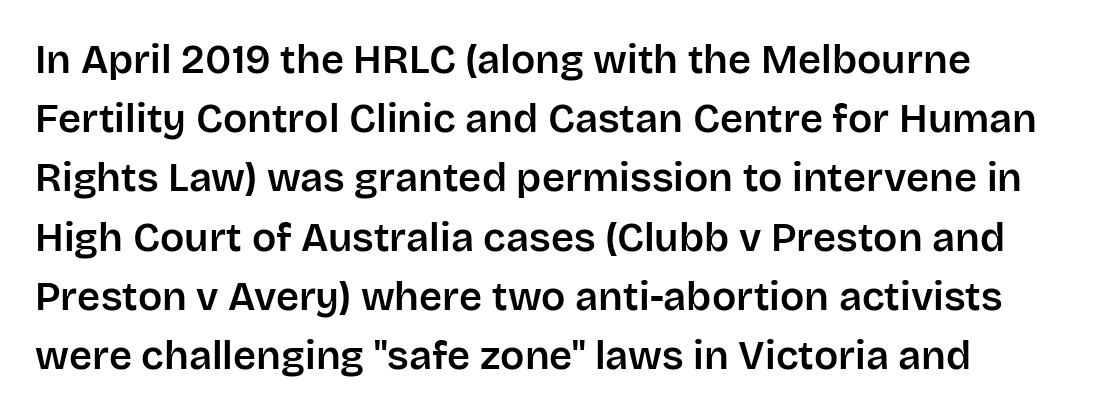
Characters follow at the spacing the type designer built in. Unmarked baselines from the first word to the last. Note the varied advance widths — an 'i' is clearly narrower than an 'm'. Type style note: lacks serifs.
